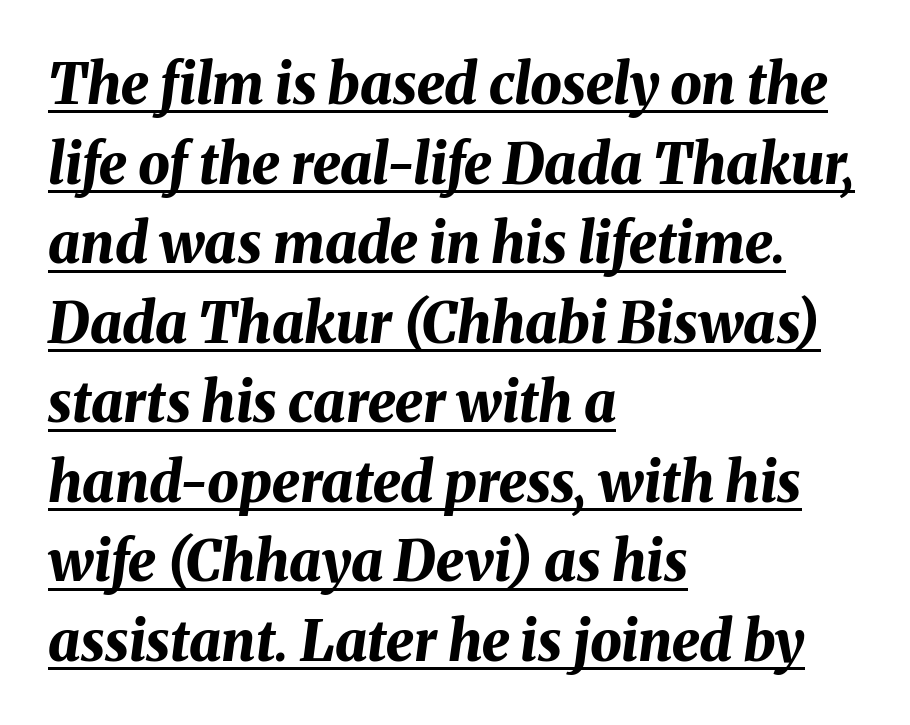
{"italic": "yes", "lean": "right", "slant_degrees": 8, "bold": "yes", "weight": "bold", "width": "normal", "stroke_contrast": "medium", "x_height": "medium", "monospaced": "no", "underline": "yes", "align": "left", "line_spacing": "normal", "line_spacing_ratio": 1.42, "letter_spacing": "normal", "letter_spacing_em": 0.0, "glyph_px": 56}
